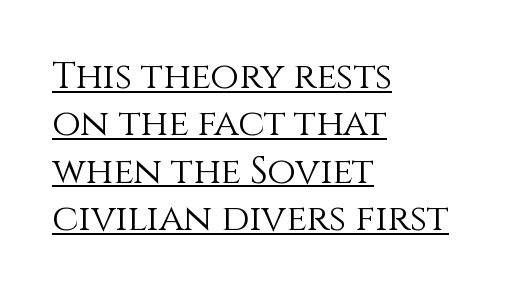
Each line of the rendering has a horizontal stroke beneath the glyphs. Is this a heavy cut? Hardly; it is regular or lighter. This sample is left-justified, so line endings fall wherever the words run out. Compared with typical paragraphs, the rows here are spaced about the same. Spacing verdict: proportional, widths tailored to each character. Tall strokes in this sample are plumb rather than angled.
